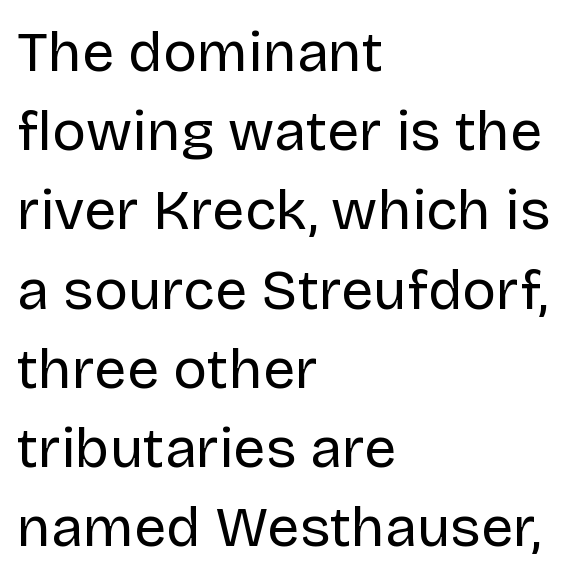
{"serif": "no", "italic": "no", "bold": "no", "weight": "regular", "width": "normal", "stroke_contrast": "low", "x_height": "large", "monospaced": "no", "underline": "no", "align": "left", "line_spacing": "normal", "line_spacing_ratio": 1.39, "letter_spacing": "normal", "letter_spacing_em": 0.0, "glyph_px": 57}
